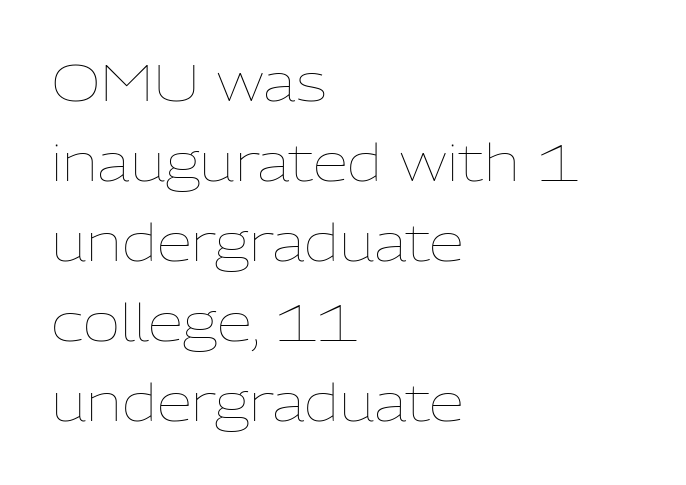
Check under the words: just untouched page. This rendering uses left alignment, leaving the right contour irregular. Character widths vary here, with narrow letters taking less room than wide ones. In terms of leading, this rendering sits right in the middle. The type sits square on the baseline with zero lean.
